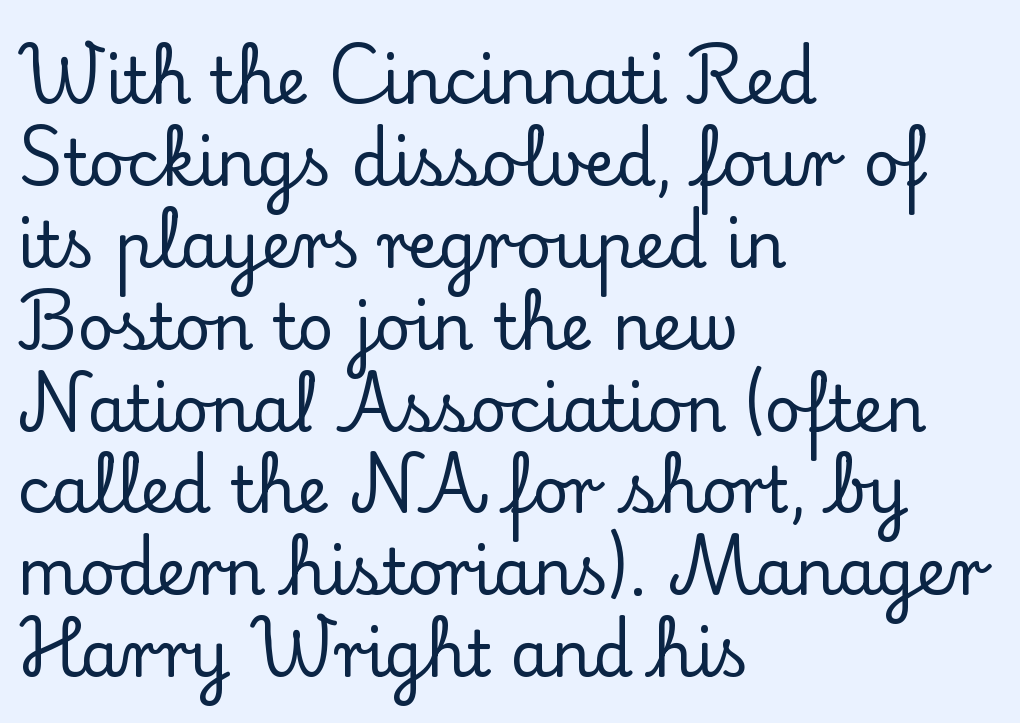
Q: Is the text italic (slanted)? A: No, it is upright.
Q: Is the typeface a serif or a sans-serif typeface? A: Serif.
Q: Is the text underlined? A: No.
Q: How is the paragraph aligned? A: Left-aligned.
Q: Is the spacing between letters normal or unusually wide? A: Normal.
Q: Is the spacing between lines tight, normal or loose? A: Normal.
Q: Width (condensed, normal, or wide)? A: Normal.
Q: Stroke contrast? A: Low.
Q: x-height? A: Small.
Q: Monospaced? A: No.
